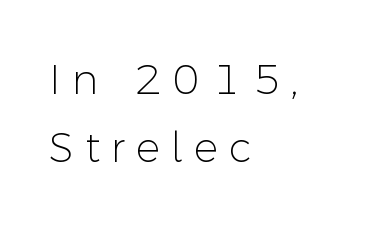
Descenders are the only things crossing below the line. Does the lettering tilt? It doesn't — this is upright. The characters are drawn with everyday or finer stroke widths. The characters display no serif detailing; their extremities are plain.
